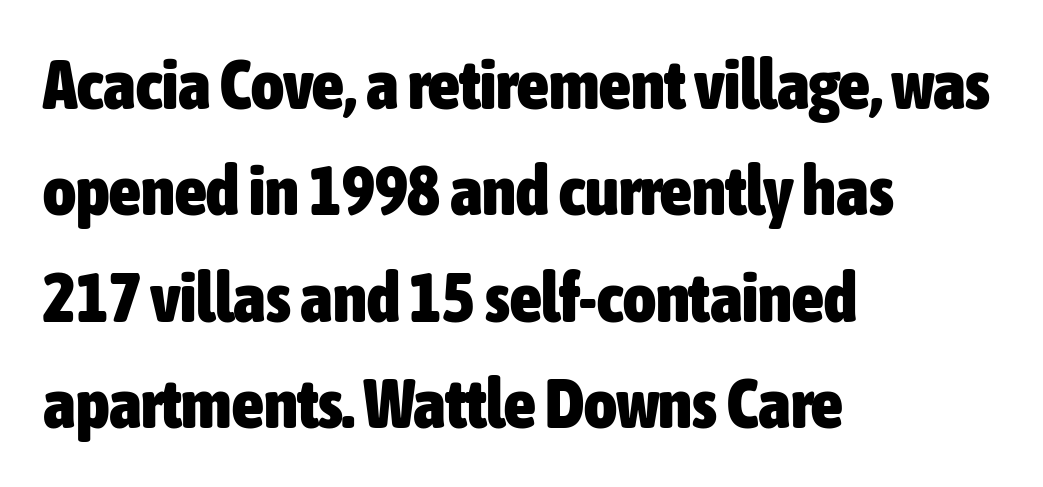
Q: Is the text bold? A: Yes.
Q: Is the text italic (slanted)? A: No, it is upright.
Q: Is the typeface a serif or a sans-serif typeface? A: Sans-serif.
Q: Is the text underlined? A: No.
Q: How is the paragraph aligned? A: Left-aligned.
Q: Is the spacing between letters normal or unusually wide? A: Normal.
Q: Is the spacing between lines tight, normal or loose? A: Normal.
Q: Width (condensed, normal, or wide)? A: Condensed.
Q: Stroke contrast? A: Low.
Q: x-height? A: Medium.
Q: Monospaced? A: No.
